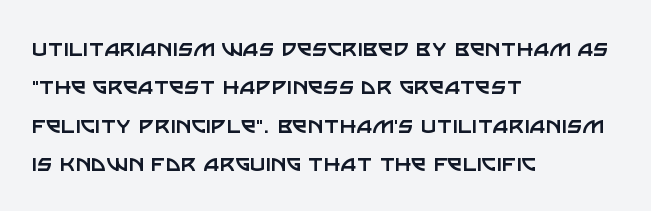
The image shows 27 px text type, upright; set left-aligned, normal line spacing (1.42x), normal letter spacing, not underlined.
